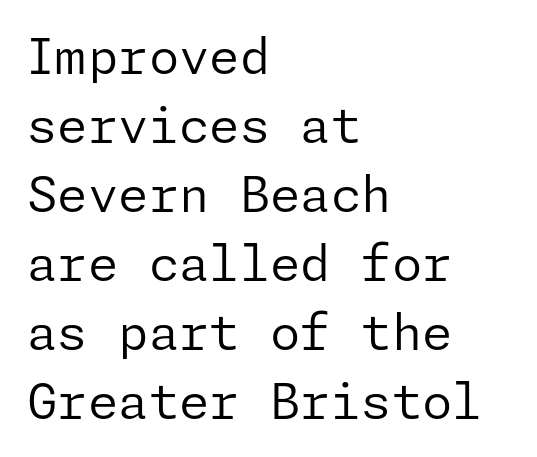
The line-height multiplier appears to be the usual default. Tracking value appears to be zero — textbook default spacing. Ascenders rise straight up at ninety degrees. The typeface has the unassuming heft of standard copy or less. Nobody drew a line under any word here.
